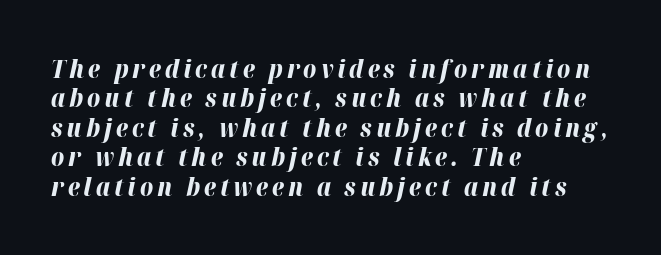
The image shows 25 px bold type, italic (leaning right); set left-aligned, line spacing 1.18x, not underlined.
